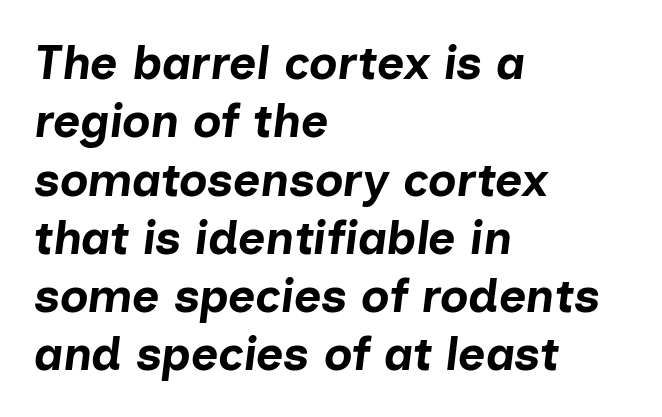
Q: Is the text bold? A: Yes.
Q: Is the text italic (slanted)? A: Yes, it leans right by about 7 degrees.
Q: Is the text underlined? A: No.
Q: How is the paragraph aligned? A: Left-aligned.
Q: Is the spacing between letters normal or unusually wide? A: Normal.
Q: Width (condensed, normal, or wide)? A: Normal.
Q: Stroke contrast? A: Low.
Q: x-height? A: Medium.
Q: Monospaced? A: No.
